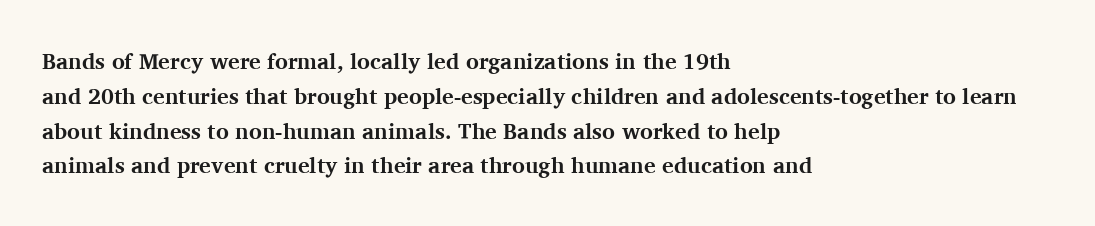
{"italic": "no", "bold": "yes", "underline": "no", "align": "left", "line_spacing": "normal", "line_spacing_ratio": 1.58, "letter_spacing": "normal", "letter_spacing_em": 0.0, "glyph_px": 22}
